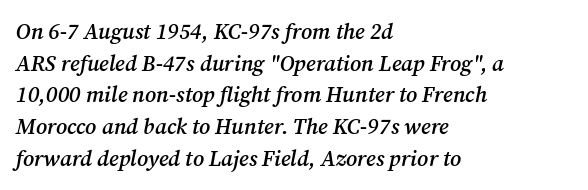
Q: Is the text bold? A: Semi-bold.
Q: Is the text italic (slanted)? A: Yes, it leans right by about 12 degrees.
Q: Is the text underlined? A: No.
Q: How is the paragraph aligned? A: Left-aligned.
Q: Is the spacing between letters normal or unusually wide? A: Normal.
Q: Is the spacing between lines tight, normal or loose? A: Normal.
